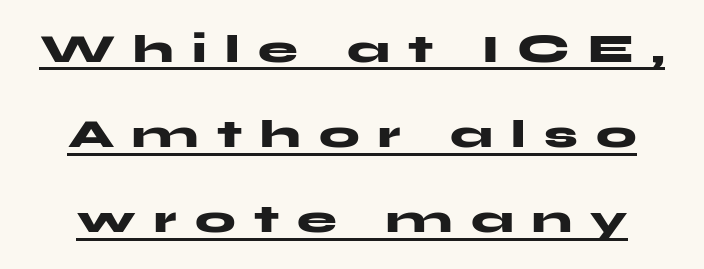
Students, note that the glyphs here are deliberately spaced far apart. You can tell it's not italic because the verticals are truly vertical. Caption: bold face, heavy strokes. The face used here is proportionally spaced, like ordinary book or web type.
